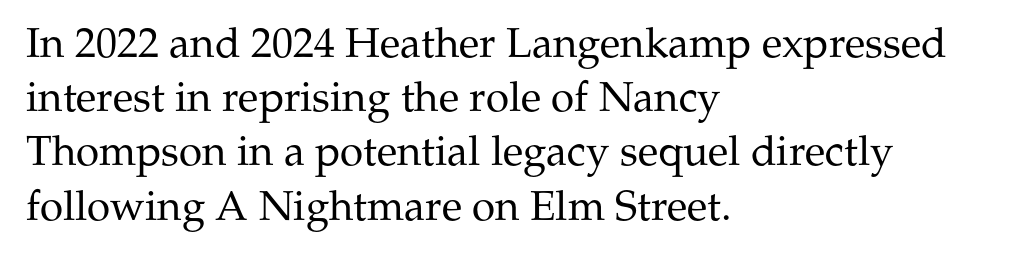
Q: Is the text bold? A: No.
Q: Is the text italic (slanted)? A: No, it is upright.
Q: Is the typeface a serif or a sans-serif typeface? A: Serif.
Q: Is the text underlined? A: No.
Q: How is the paragraph aligned? A: Left-aligned.
Q: Is the spacing between letters normal or unusually wide? A: Normal.
Q: Is the spacing between lines tight, normal or loose? A: Normal.
Q: Width (condensed, normal, or wide)? A: Normal.
Q: Stroke contrast? A: Medium.
Q: x-height? A: Medium.
Q: Monospaced? A: No.
